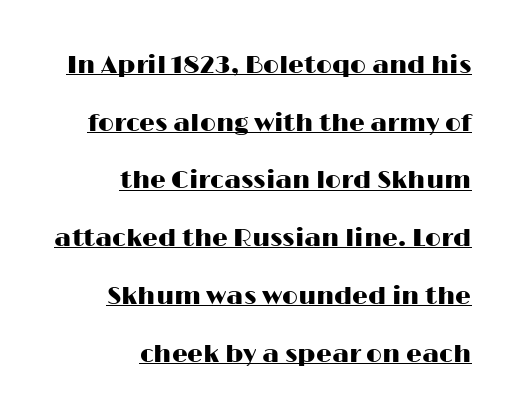
Q: Is the text italic (slanted)? A: No, it is upright.
Q: Is the text underlined? A: Yes.
Q: How is the paragraph aligned? A: Right-aligned.
Q: Is the spacing between letters normal or unusually wide? A: Normal.
Q: Is the spacing between lines tight, normal or loose? A: Loose.
